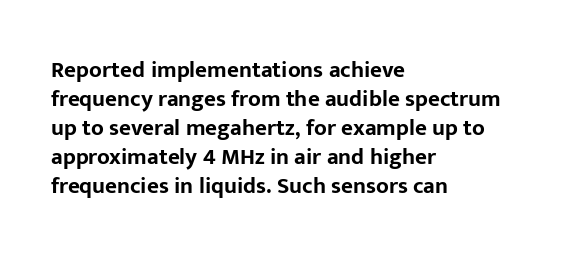
{"italic": "no", "bold": "yes", "underline": "no", "align": "left", "line_spacing": "normal", "line_spacing_ratio": 1.26, "letter_spacing": "normal", "letter_spacing_em": 0.0, "glyph_px": 23}
